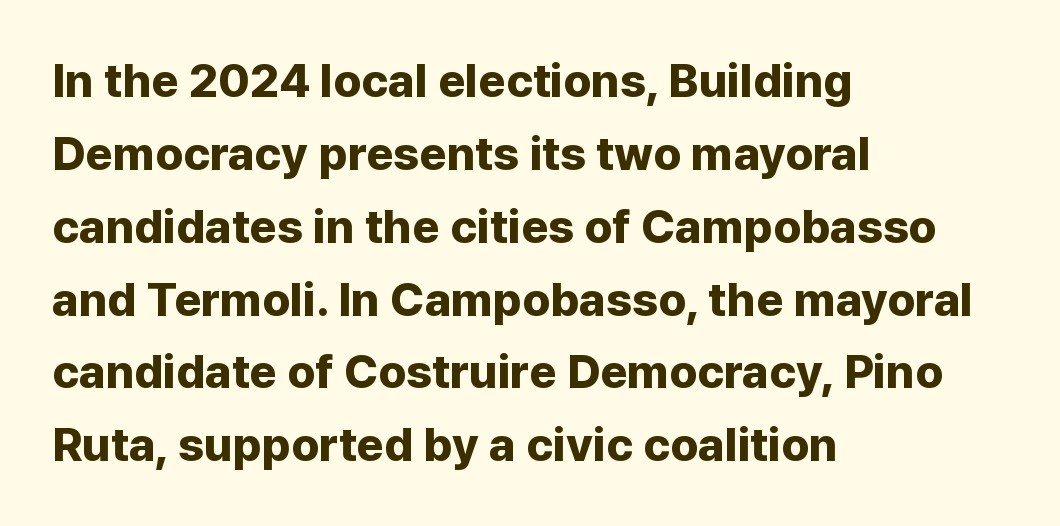
The image shows 47 px bold sans-serif type, upright; set left-aligned, normal line spacing (1.55x), normal letter spacing, not underlined; low stroke contrast and a medium x-height.
